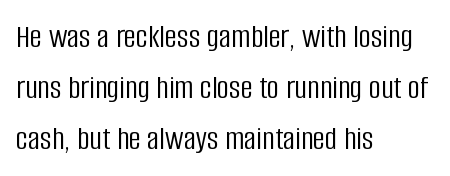
{"serif": "no", "italic": "no", "bold": "no", "weight": "light", "width": "condensed", "stroke_contrast": "low", "x_height": "large", "monospaced": "no", "underline": "no", "align": "left", "line_spacing": "normal", "line_spacing_ratio": 1.5, "letter_spacing": "normal", "letter_spacing_em": 0.0, "glyph_px": 34}
